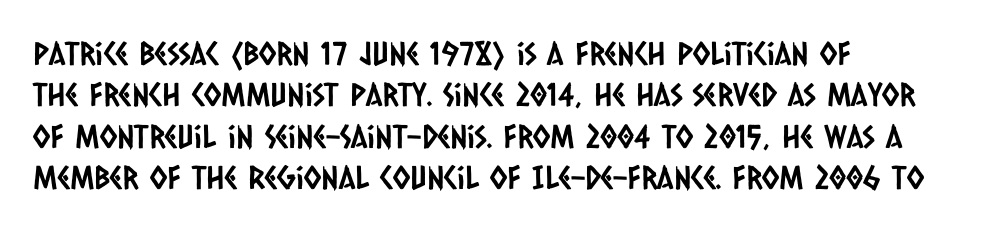
Q: Is the typeface a serif or a sans-serif typeface? A: Sans-serif.
Q: Is the text underlined? A: No.
Q: How is the paragraph aligned? A: Left-aligned.
Q: Is the spacing between letters normal or unusually wide? A: Normal.
Q: Is the spacing between lines tight, normal or loose? A: Normal.
Q: Width (condensed, normal, or wide)? A: Condensed.
Q: Stroke contrast? A: Low.
Q: x-height? A: Large.
Q: Monospaced? A: No.
